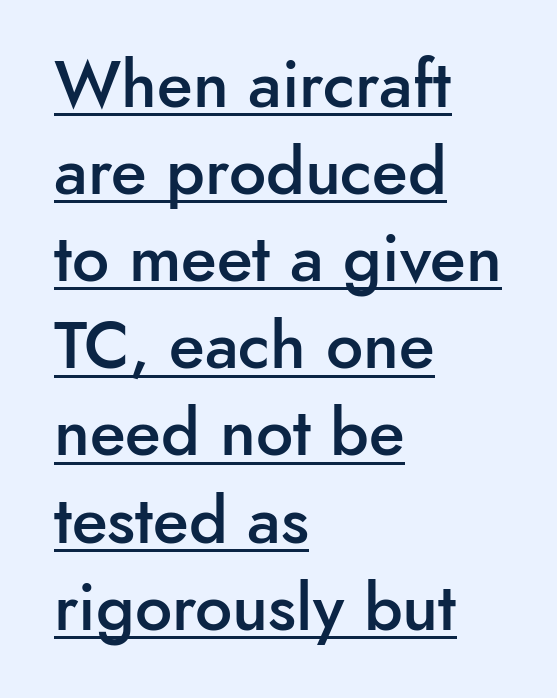
The image shows 66 px semibold sans-serif type, upright; set left-aligned, normal line spacing (1.32x), normal letter spacing, underlined; low stroke contrast and a small x-height.
